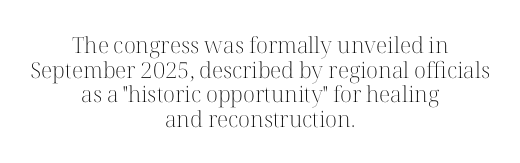
Q: Is the text bold? A: No.
Q: Is the text italic (slanted)? A: No, it is upright.
Q: Is the text underlined? A: No.
Q: How is the paragraph aligned? A: Centered.
Q: Is the spacing between letters normal or unusually wide? A: Normal.
Q: Is the spacing between lines tight, normal or loose? A: Tight.
